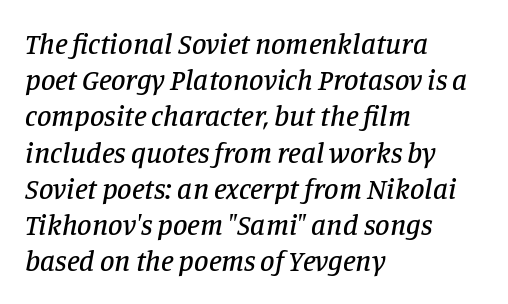
The image shows 29 px serif type, italic (leaning right); set left-aligned, normal line spacing (1.25x), normal letter spacing, not underlined; low stroke contrast and a large x-height.
